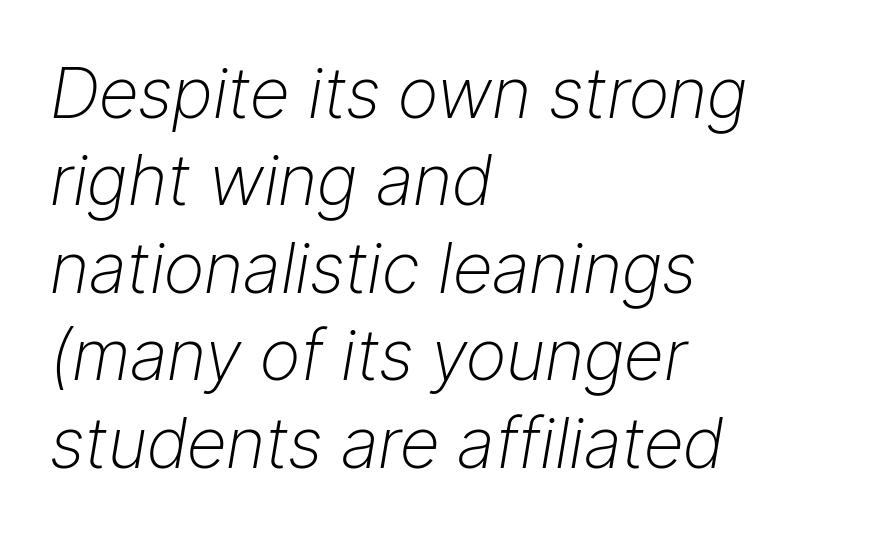
The image shows 70 px light type, italic (leaning right); set left-aligned, normal line spacing (1.25x), normal letter spacing, not underlined; low stroke contrast and a medium x-height.
